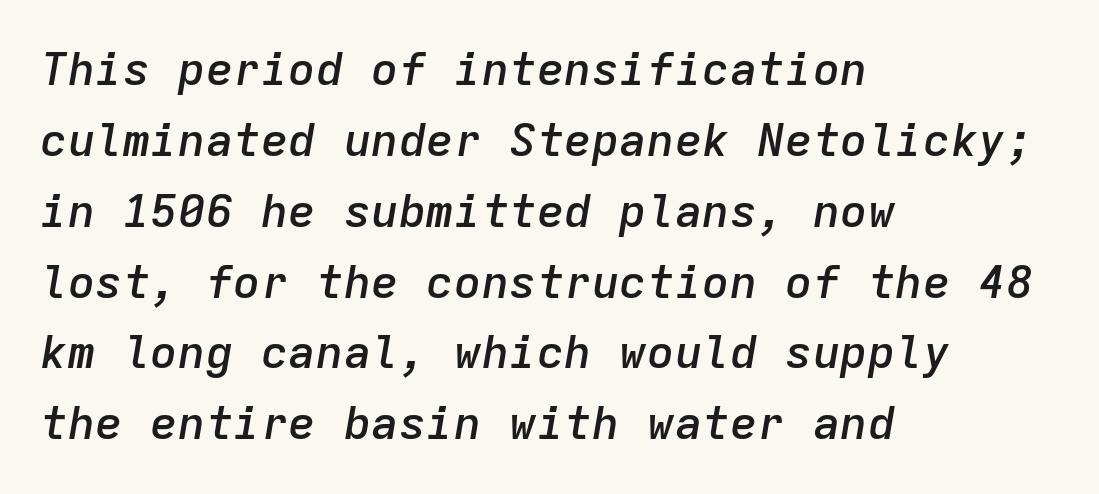
Q: Is the text bold? A: Semi-bold.
Q: Is the text italic (slanted)? A: Yes, it leans right by about 9 degrees.
Q: Is the text underlined? A: No.
Q: How is the paragraph aligned? A: Left-aligned.
Q: Is the spacing between letters normal or unusually wide? A: Normal.
Q: Is the spacing between lines tight, normal or loose? A: Normal.
Q: Width (condensed, normal, or wide)? A: Normal.
Q: Stroke contrast? A: Low.
Q: x-height? A: Medium.
Q: Monospaced? A: Yes.
